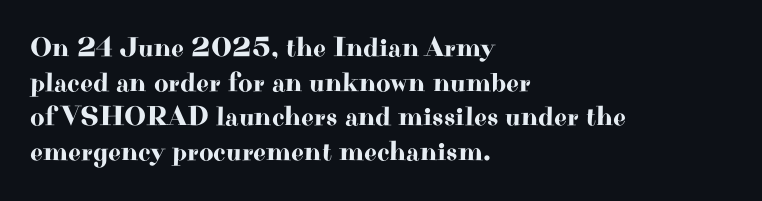
{"serif": "yes", "italic": "no", "width": "wide", "stroke_contrast": "high", "x_height": "small", "monospaced": "no", "underline": "no", "align": "left", "line_spacing_ratio": 1.24, "letter_spacing": "normal", "letter_spacing_em": 0.0, "glyph_px": 28}
